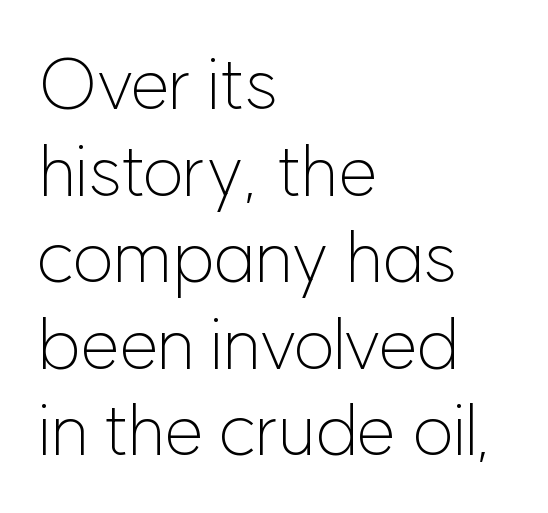
Q: Is the text bold? A: No.
Q: Is the text italic (slanted)? A: No, it is upright.
Q: Is the typeface a serif or a sans-serif typeface? A: Sans-serif.
Q: Is the text underlined? A: No.
Q: How is the paragraph aligned? A: Left-aligned.
Q: Is the spacing between letters normal or unusually wide? A: Normal.
Q: Width (condensed, normal, or wide)? A: Normal.
Q: Stroke contrast? A: Low.
Q: x-height? A: Medium.
Q: Monospaced? A: No.
